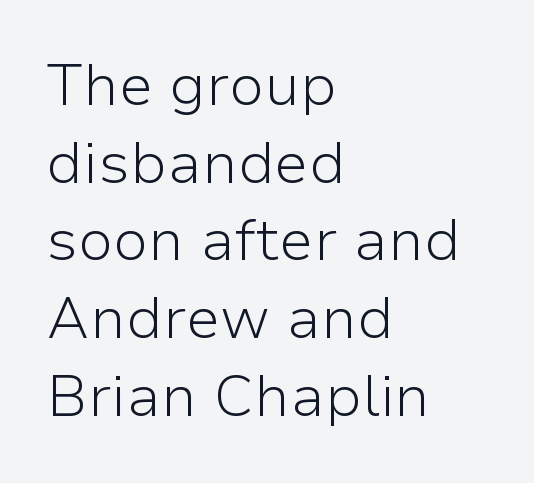
This rendering leaves character spacing at its baseline value. The passage shown stacks its lines at a standard gap. The rendering shows plain stroke endings on the letterforms — a sans-serif design. A student would call this left alignment; a typographer would say flush left, rag right. You could not count columns in this text — the font is proportionally spaced. Tall strokes in this sample are plumb rather than angled.
